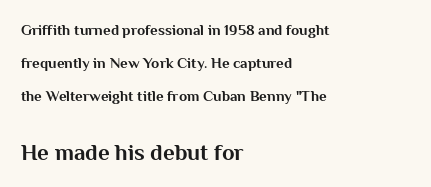
This sample uses an upright cut, with every glyph sitting square on the baseline. Students, note that the glyphs here touch the page at normal intervals. Left-aligned paragraph, ragged on the right. These words are printed bold, with thick strokes throughout. Plain, unruled lines of type.
